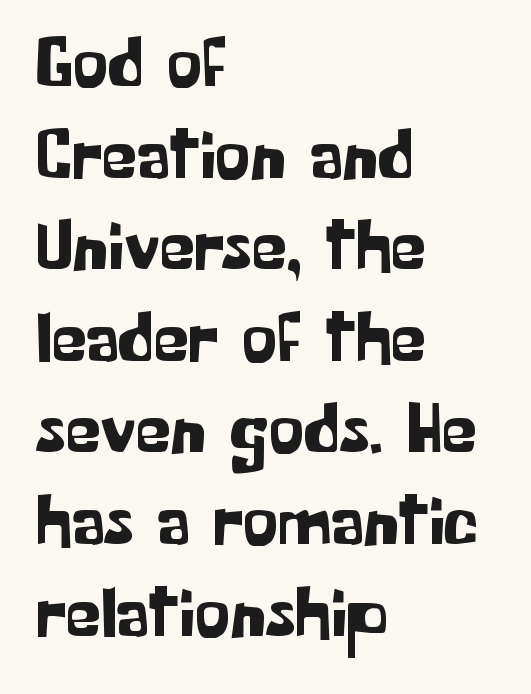
Italic: no, the glyphs are upright roman. Spacing between characters is what you'd get straight out of the box. Each letter's strokes conclude bluntly, with no projecting serifs. How would I describe the line gaps? Plain and ordinary.
